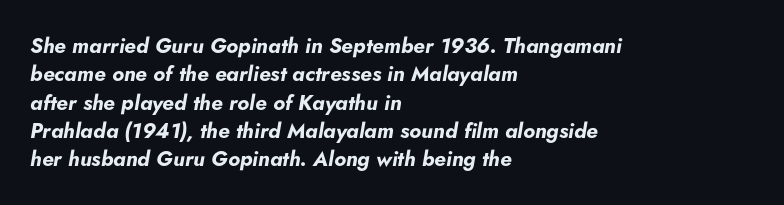
Q: Is the text bold? A: Yes.
Q: Is the text italic (slanted)? A: Yes, it leans right by about 5 degrees.
Q: Is the text underlined? A: No.
Q: How is the paragraph aligned? A: Left-aligned.
Q: Is the spacing between letters normal or unusually wide? A: Normal.
Q: Is the spacing between lines tight, normal or loose? A: Normal.
